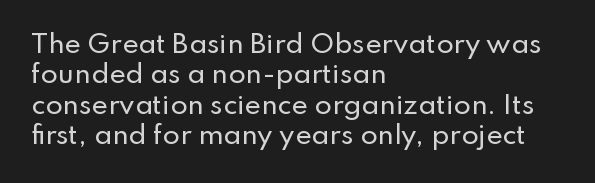
Q: Is the text italic (slanted)? A: No, it is upright.
Q: Is the text underlined? A: No.
Q: How is the paragraph aligned? A: Left-aligned.
Q: Is the spacing between letters normal or unusually wide? A: Normal.
